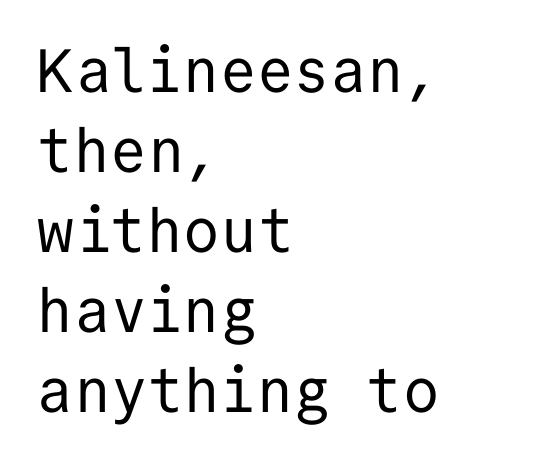
A typesetter would call this monospace, since all characters share one set width. The font is comparable to plain body text, perhaps lighter. Reading down the column, the eye jumps a familiar distance to each next line. Letterform terminals end flat and unadorned throughout the passage. The baseline area is clear. Is the letter spacing exaggerated? No — it looks like the ordinary default.
